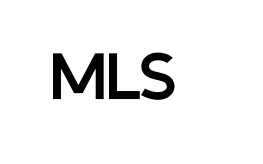
The image shows 57 px bold sans-serif type, upright; set normal letter spacing, not underlined; low stroke contrast and a medium x-height.
